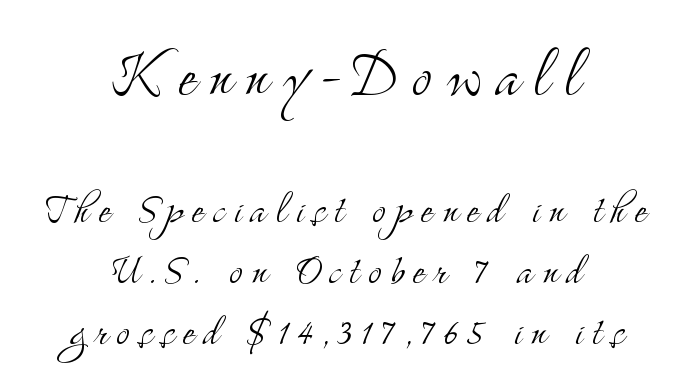
{"serif": "yes", "bold": "no", "weight": "light", "width": "condensed", "stroke_contrast": "medium", "x_height": "small", "monospaced": "no", "underline": "no", "align": "center", "line_spacing_ratio": 1.19, "larger_block": "first", "size_ratio": 1.49, "glyph_px": 76}
